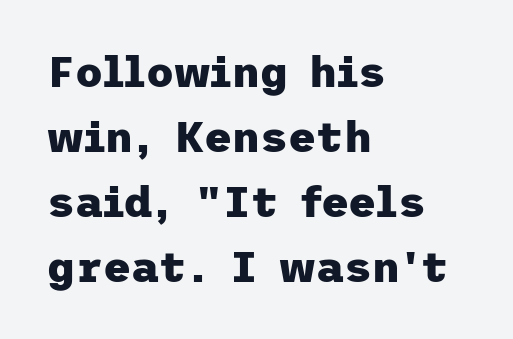
The image shows 43 px heavy sans-serif type, upright; set left-aligned, normal line spacing (1.51x), normal letter spacing, not underlined; low stroke contrast and a medium x-height.
